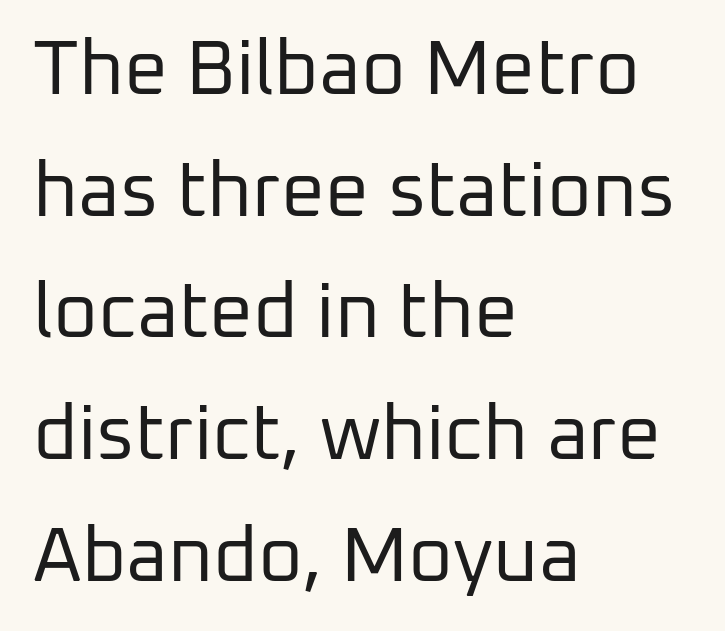
The image shows 77 px regular-weight sans-serif type, upright; set left-aligned, normal line spacing (1.58x), normal letter spacing, not underlined; low stroke contrast and a medium x-height.
